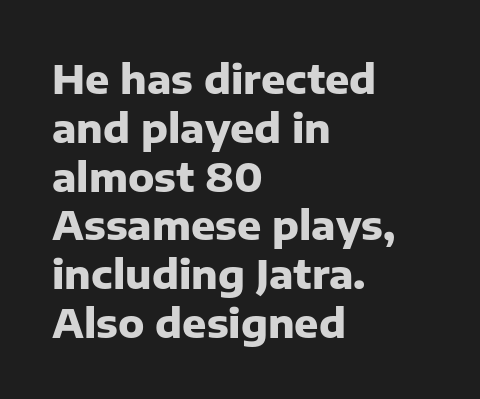
Q: Is the text bold? A: Yes.
Q: Is the text italic (slanted)? A: No, it is upright.
Q: Is the typeface a serif or a sans-serif typeface? A: Sans-serif.
Q: Is the text underlined? A: No.
Q: How is the paragraph aligned? A: Left-aligned.
Q: Is the spacing between letters normal or unusually wide? A: Normal.
Q: Width (condensed, normal, or wide)? A: Normal.
Q: Stroke contrast? A: Low.
Q: x-height? A: Medium.
Q: Monospaced? A: No.
